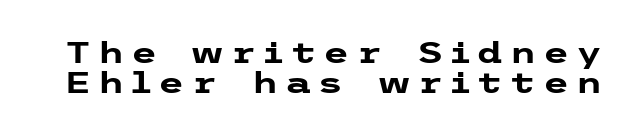
Q: Is the text bold? A: Yes.
Q: Is the text italic (slanted)? A: No, it is upright.
Q: Is the typeface a serif or a sans-serif typeface? A: Sans-serif.
Q: Is the text underlined? A: No.
Q: Is the spacing between letters normal or unusually wide? A: Unusually wide.
Q: Is the spacing between lines tight, normal or loose? A: Tight.
Q: Width (condensed, normal, or wide)? A: Wide.
Q: Stroke contrast? A: Low.
Q: x-height? A: Medium.
